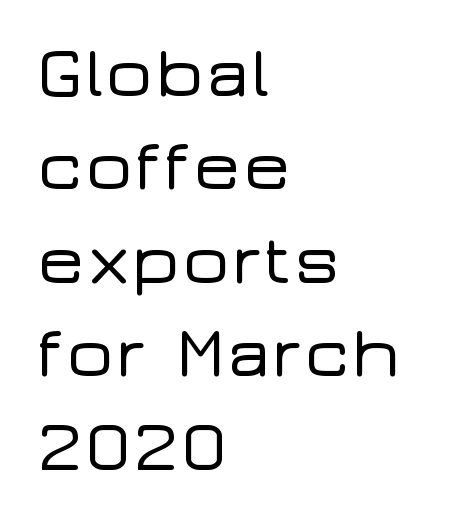
{"serif": "no", "italic": "no", "width": "wide", "stroke_contrast": "low", "x_height": "medium", "monospaced": "no", "underline": "no", "align": "left", "line_spacing": "normal", "line_spacing_ratio": 1.28, "letter_spacing": "normal", "letter_spacing_em": 0.0, "glyph_px": 73}
